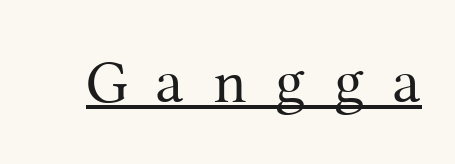
{"serif": "yes", "italic": "no", "bold": "no", "weight": "regular", "width": "normal", "stroke_contrast": "medium", "x_height": "medium", "monospaced": "no", "underline": "yes", "letter_spacing": "wide", "letter_spacing_em": 0.46, "glyph_px": 61}
